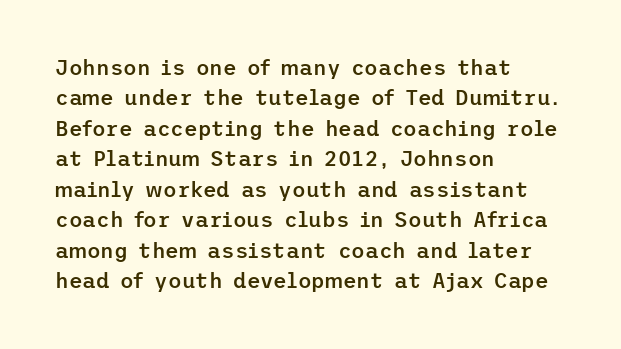
Q: Is the text bold? A: Semi-bold.
Q: Is the text italic (slanted)? A: No, it is upright.
Q: Is the text underlined? A: No.
Q: How is the paragraph aligned? A: Left-aligned.
Q: Is the spacing between letters normal or unusually wide? A: Normal.
Q: Is the spacing between lines tight, normal or loose? A: Normal.
